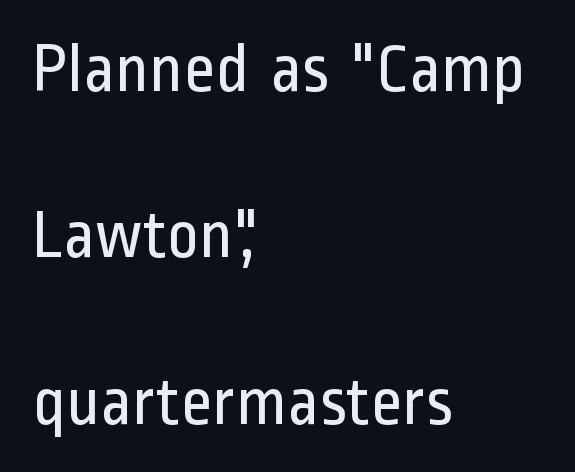
The string is rendered with underlining switched off. Teacher's note: observe the even left margin — that is flush-left alignment. Weight: not bold — regular or lighter. The passage shown is typed in a proportional face where columns would drift. Each word holds together tightly as a unit, with standard inter-letter gaps.
